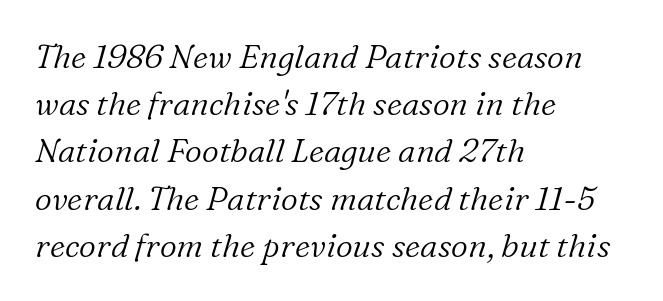
The image shows 33 px light serif type, italic (leaning right); set left-aligned, normal line spacing (1.43x), normal letter spacing, not underlined; low stroke contrast and a medium x-height.
